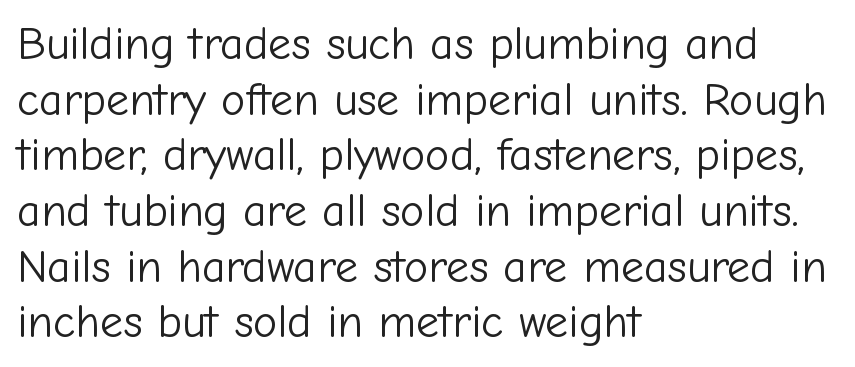
Beneath every word, the page is bare. Heaviness? Minimal to ordinary, like unemphasized prose. Line starts are locked; line ends wander. Here the glyphs are tracked normally, forming tight word shapes.
